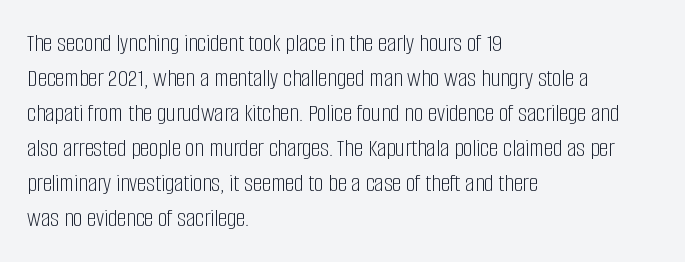
Q: Is the text bold? A: No.
Q: Is the text italic (slanted)? A: No, it is upright.
Q: Is the text underlined? A: No.
Q: How is the paragraph aligned? A: Left-aligned.
Q: Is the spacing between letters normal or unusually wide? A: Normal.
Q: Is the spacing between lines tight, normal or loose? A: Normal.
